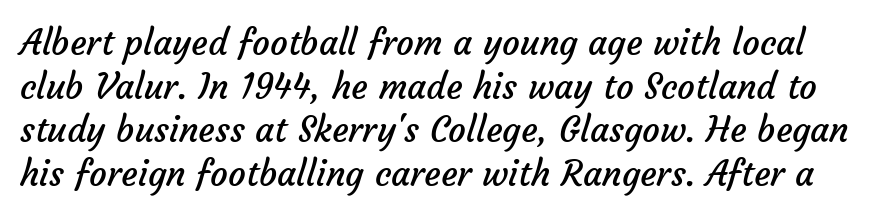
The image shows 35 px regular-weight sans-serif type; set normal line spacing (1.25x), normal letter spacing, not underlined; low stroke contrast and a medium x-height.
